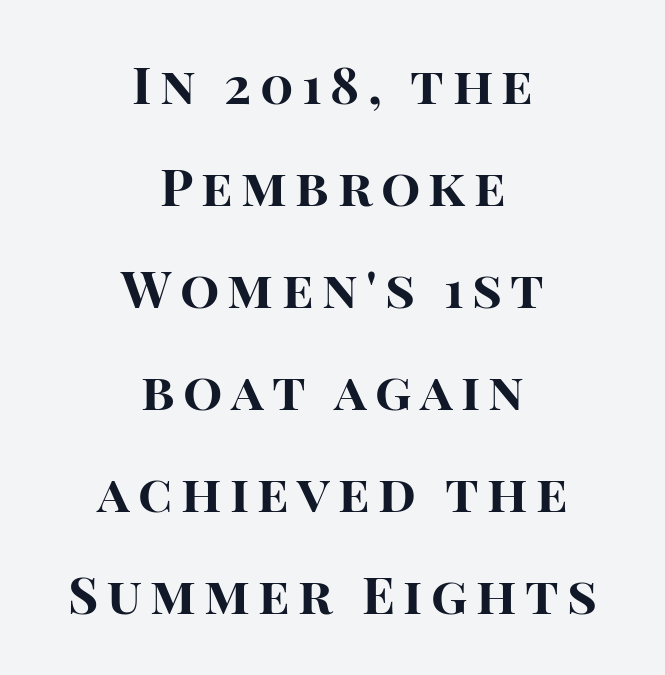
{"serif": "no", "italic": "no", "bold": "yes", "weight": "bold", "width": "normal", "stroke_contrast": "high", "x_height": "large", "monospaced": "no", "underline": "no", "align": "center", "line_spacing": "loose", "line_spacing_ratio": 1.96, "glyph_px": 52}
